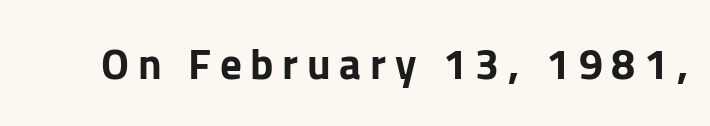
The image shows 43 px bold sans-serif type, upright; set unusually wide letter spacing (+0.2 em), not underlined; low stroke contrast and a medium x-height.
